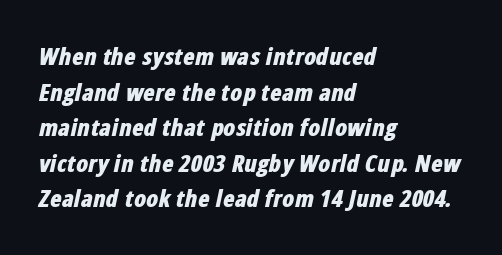
{"italic": "yes", "lean": "right", "slant_degrees": 12, "bold": "yes", "underline": "no", "align": "left", "line_spacing": "normal", "line_spacing_ratio": 1.48, "letter_spacing": "normal", "letter_spacing_em": 0.0, "glyph_px": 24}
